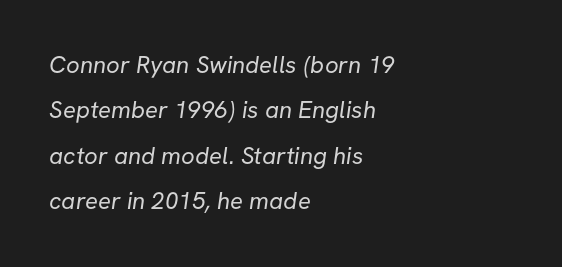
The strokes carry an ordinary text weight at most. Rule under the text: the space is simply empty. The gaps between neighbouring characters are ordinary and unremarkable. These lines stack with their left ends in a neat column.
